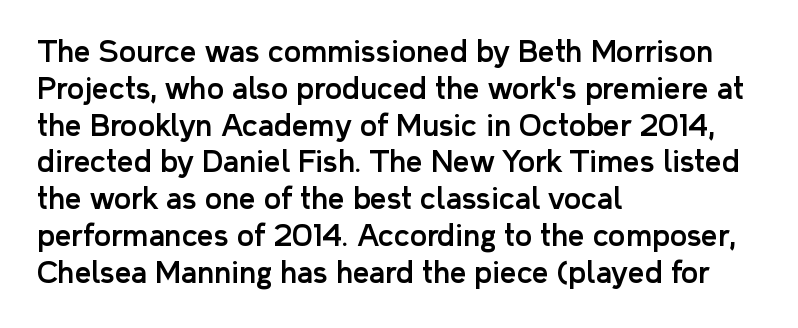
{"serif": "no", "italic": "no", "width": "normal", "stroke_contrast": "low", "x_height": "medium", "monospaced": "no", "underline": "no", "align": "left", "line_spacing": "normal", "line_spacing_ratio": 1.27, "letter_spacing": "normal", "letter_spacing_em": 0.0, "glyph_px": 29}
